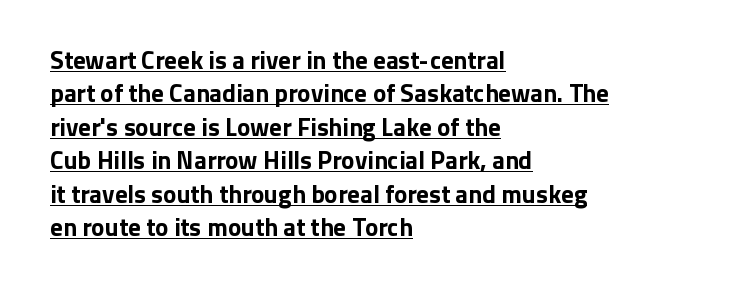
{"italic": "no", "bold": "yes", "underline": "yes", "align": "left", "line_spacing": "normal", "line_spacing_ratio": 1.34, "letter_spacing": "normal", "letter_spacing_em": 0.0, "glyph_px": 25}
